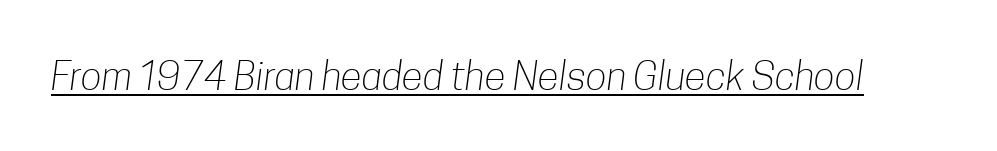
{"serif": "no", "bold": "no", "weight": "light", "width": "condensed", "stroke_contrast": "low", "x_height": "medium", "monospaced": "no", "underline": "yes", "letter_spacing": "normal", "letter_spacing_em": 0.0, "glyph_px": 39}
